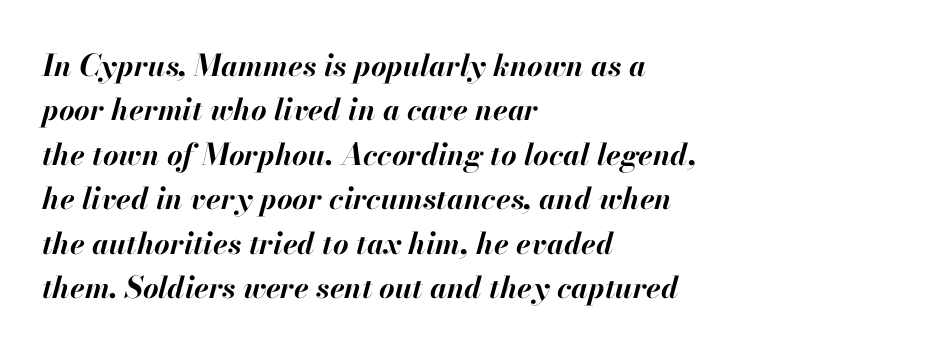
{"italic": "yes", "lean": "right", "slant_degrees": 13, "bold": "yes", "weight": "bold", "width": "normal", "stroke_contrast": "high", "x_height": "small", "monospaced": "no", "underline": "no", "align": "left", "line_spacing": "normal", "line_spacing_ratio": 1.48, "letter_spacing": "normal", "letter_spacing_em": 0.0, "glyph_px": 30}
